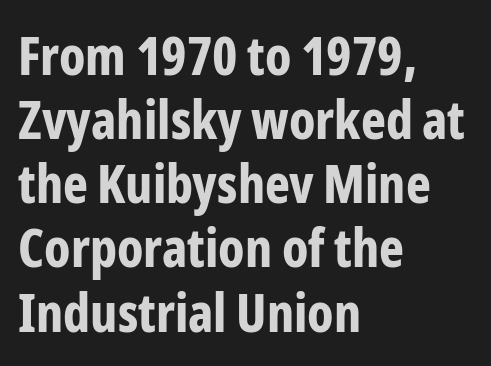
{"serif": "no", "italic": "no", "bold": "yes", "weight": "bold", "width": "condensed", "stroke_contrast": "low", "x_height": "medium", "monospaced": "no", "underline": "no", "align": "left", "line_spacing_ratio": 1.21, "letter_spacing": "normal", "letter_spacing_em": 0.0, "glyph_px": 53}
